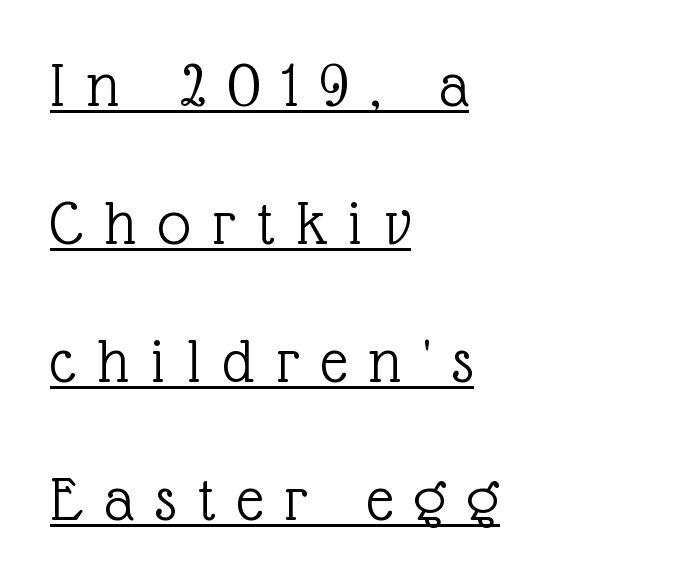
The letters stand straight up with perfectly vertical stems. This rendering widens character spacing well past its baseline value. Each line starts at the same left margin while the right side varies. You could fit nearly another row in the gap between these rows. The typeface chosen for these lines features serifs. This sample carries an underscore along the baseline area.
